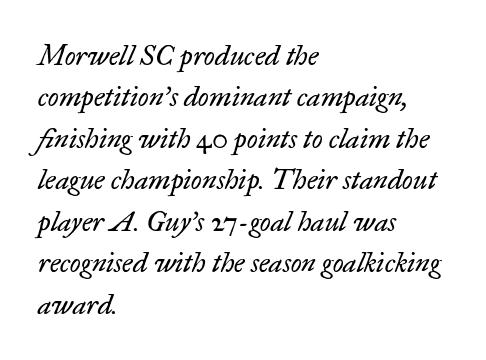
Nothing unusual about the tracking: characters are spaced as the font intends. Underline: absent. Baseline-to-baseline distance is the conventional proportion of letter height. The face used here has a pronounced slope to its letters. Each line starts at the same left margin while the right side varies. Spacing verdict: proportional, widths tailored to each character.
